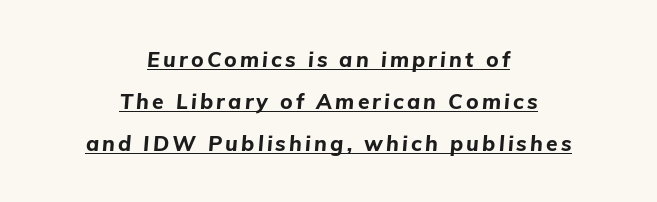
Q: Is the text bold? A: Yes.
Q: Is the text italic (slanted)? A: Yes, it leans right by about 5 degrees.
Q: Is the text underlined? A: Yes.
Q: How is the paragraph aligned? A: Centered.
Q: Is the spacing between lines tight, normal or loose? A: Loose.
